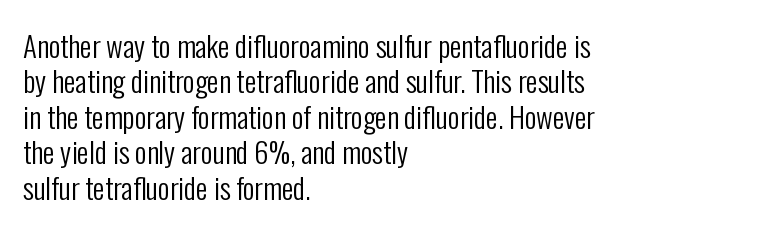
{"serif": "no", "italic": "no", "bold": "no", "weight": "regular", "width": "condensed", "stroke_contrast": "low", "x_height": "medium", "monospaced": "no", "underline": "no", "align": "left", "line_spacing_ratio": 1.22, "letter_spacing": "normal", "letter_spacing_em": 0.0, "glyph_px": 29}
